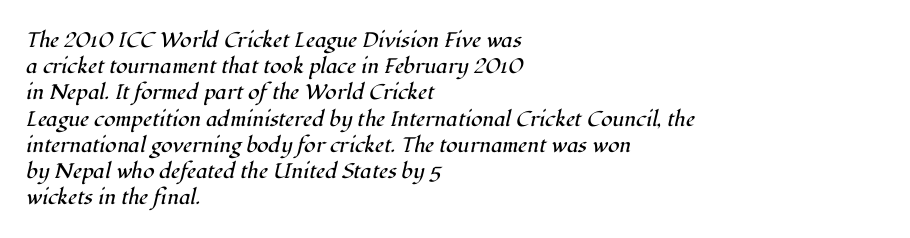
Default kerning and tracking; the words read as compact shapes. The letters are slanted; this is an italic face. Leading: standard. Honestly, there is no underline to notice here at all.
